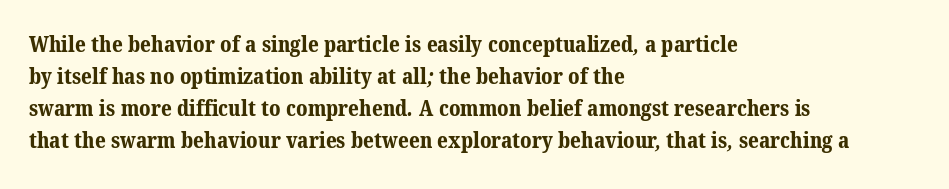
The image shows 21 px bold type; set left-aligned, normal line spacing (1.53x), normal letter spacing, not underlined.
